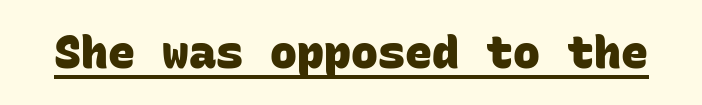
{"serif": "no", "bold": "yes", "weight": "heavy", "width": "normal", "stroke_contrast": "low", "x_height": "large", "monospaced": "yes", "underline": "yes", "letter_spacing": "normal", "letter_spacing_em": 0.0, "glyph_px": 45}
